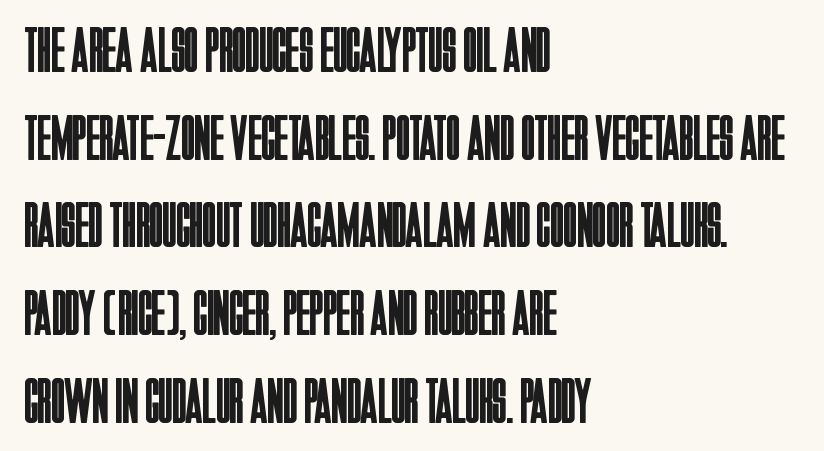
Q: Is the text bold? A: No.
Q: Is the text italic (slanted)? A: No, it is upright.
Q: Is the typeface a serif or a sans-serif typeface? A: Sans-serif.
Q: Is the text underlined? A: No.
Q: How is the paragraph aligned? A: Left-aligned.
Q: Is the spacing between letters normal or unusually wide? A: Normal.
Q: Is the spacing between lines tight, normal or loose? A: Normal.
Q: Width (condensed, normal, or wide)? A: Condensed.
Q: Stroke contrast? A: Low.
Q: x-height? A: Large.
Q: Monospaced? A: No.
